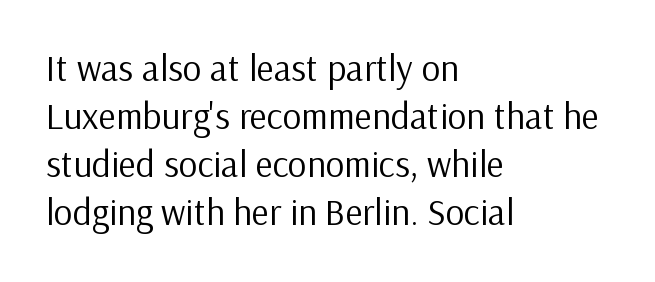
Italic: no, the glyphs are upright roman. The passage is arranged the way most books set body copy — flush left. The characters are drawn with everyday or finer stroke widths. Any mark beneath the type? The region is blank. There is no visible air inserted between adjacent glyphs. The face used here is proportionally spaced, like ordinary book or web type.
